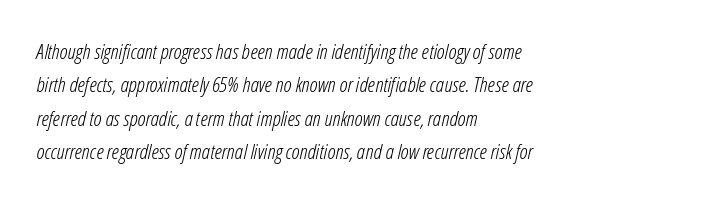
Leading matches the norm, producing a regular column. The face used here is rendered with its standard letterfit. Where is the straight margin? On the left. Underline: absent. Think standard paragraph weight, or any step lighter than that. Posture: slanted.
